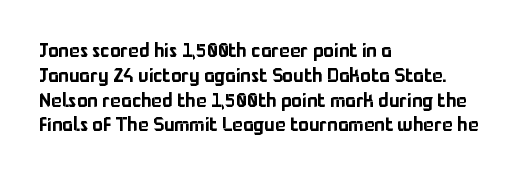
{"italic": "no", "underline": "no", "align": "left", "line_spacing_ratio": 1.24, "letter_spacing": "normal", "letter_spacing_em": 0.0, "glyph_px": 20}
